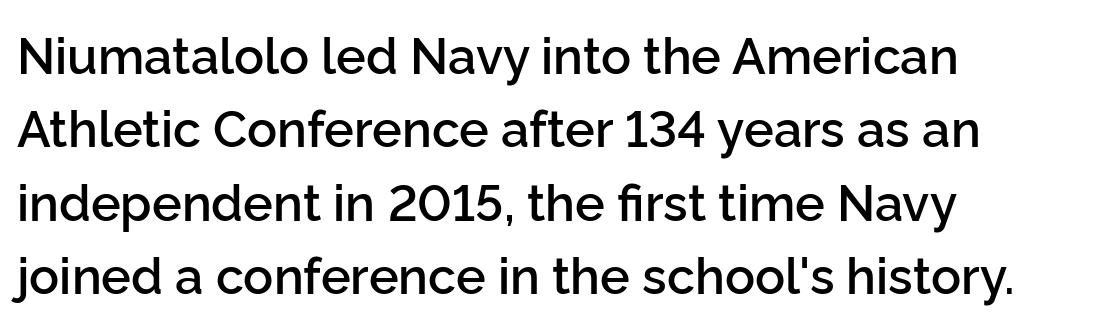
{"serif": "no", "italic": "no", "bold": "semi", "weight": "semibold", "width": "normal", "stroke_contrast": "low", "x_height": "medium", "monospaced": "no", "underline": "no", "align": "left", "line_spacing": "normal", "line_spacing_ratio": 1.47, "letter_spacing": "normal", "letter_spacing_em": 0.0, "glyph_px": 50}
